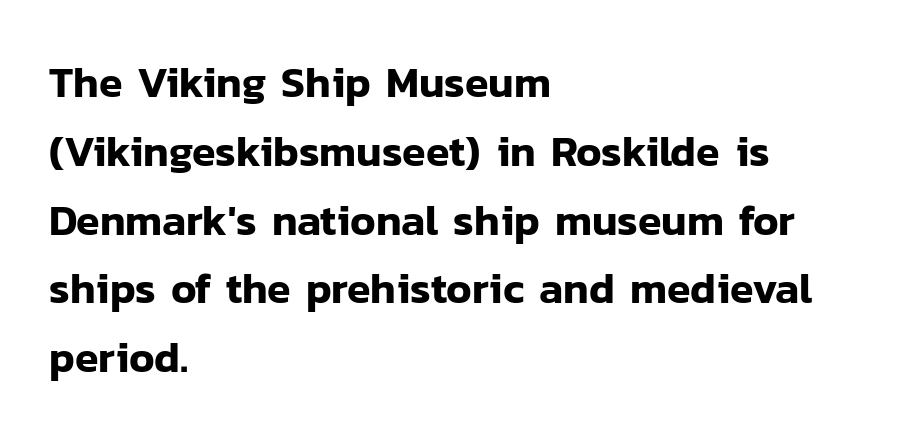
Q: Is the text italic (slanted)? A: No, it is upright.
Q: Is the typeface a serif or a sans-serif typeface? A: Sans-serif.
Q: Is the text underlined? A: No.
Q: How is the paragraph aligned? A: Left-aligned.
Q: Is the spacing between letters normal or unusually wide? A: Normal.
Q: Is the spacing between lines tight, normal or loose? A: Normal.
Q: Width (condensed, normal, or wide)? A: Normal.
Q: Stroke contrast? A: Low.
Q: x-height? A: Medium.
Q: Monospaced? A: No.
